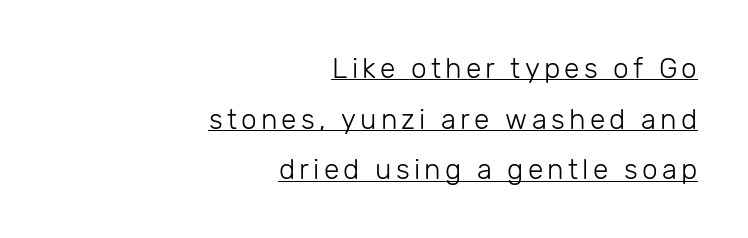
{"serif": "no", "italic": "no", "bold": "no", "weight": "light", "width": "normal", "stroke_contrast": "low", "x_height": "medium", "monospaced": "no", "underline": "yes", "align": "right", "line_spacing_ratio": 1.81, "glyph_px": 28}
